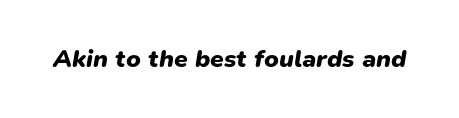
{"italic": "yes", "lean": "right", "slant_degrees": 9, "bold": "yes", "underline": "no", "letter_spacing": "normal", "letter_spacing_em": 0.0, "glyph_px": 25}
